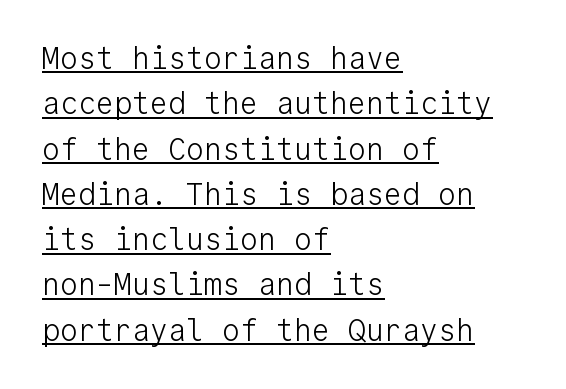
Q: Is the text bold? A: No.
Q: Is the text italic (slanted)? A: No, it is upright.
Q: Is the typeface a serif or a sans-serif typeface? A: Sans-serif.
Q: Is the text underlined? A: Yes.
Q: How is the paragraph aligned? A: Left-aligned.
Q: Is the spacing between letters normal or unusually wide? A: Normal.
Q: Is the spacing between lines tight, normal or loose? A: Normal.
Q: Width (condensed, normal, or wide)? A: Normal.
Q: Stroke contrast? A: Low.
Q: x-height? A: Medium.
Q: Monospaced? A: Yes.
